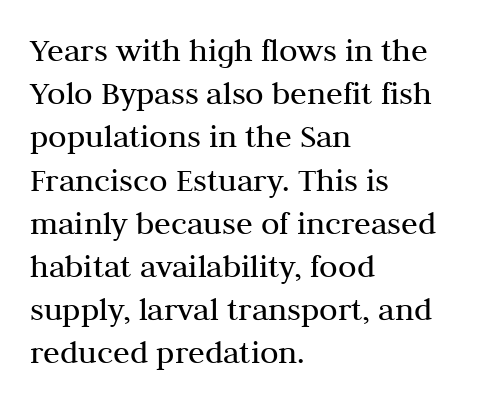
Horizontal bands of white between lines are of average thickness. The type family on display is of the serif kind. Posture: vertical. Is this a fixed-width face? No — the glyphs have proportional, varying widths. All the whitespace from short lines collects on the right. These lines keep a tight, regular rhythm from letter to letter.
